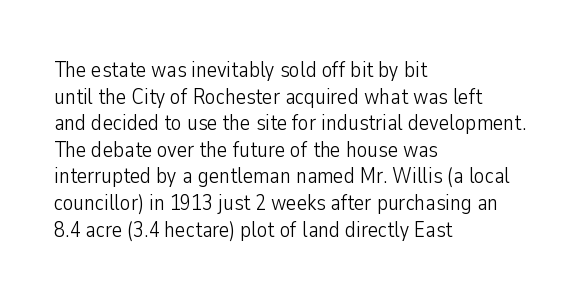
Q: Is the text bold? A: No.
Q: Is the text italic (slanted)? A: No, it is upright.
Q: Is the text underlined? A: No.
Q: How is the paragraph aligned? A: Left-aligned.
Q: Is the spacing between letters normal or unusually wide? A: Normal.
